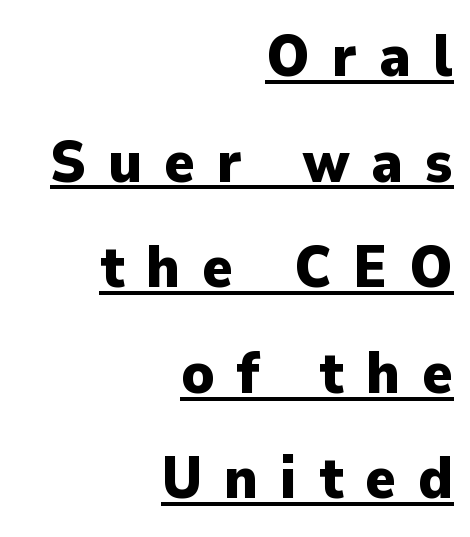
The image shows 58 px heavy sans-serif type, upright; set right-aligned, line spacing 1.82x, unusually wide letter spacing (+0.38 em), underlined; low stroke contrast and a medium x-height.
